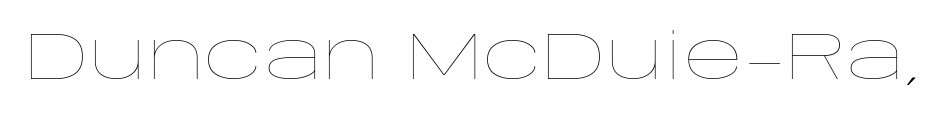
{"italic": "no", "bold": "no", "weight": "thin", "width": "wide", "stroke_contrast": "low", "x_height": "large", "monospaced": "no", "underline": "no", "letter_spacing": "normal", "letter_spacing_em": 0.0, "glyph_px": 66}
